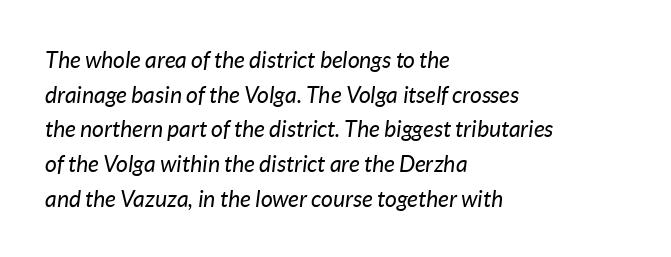
{"italic": "yes", "lean": "right", "slant_degrees": 7, "bold": "no", "underline": "no", "align": "left", "line_spacing": "normal", "line_spacing_ratio": 1.51, "letter_spacing": "normal", "letter_spacing_em": 0.0, "glyph_px": 23}
